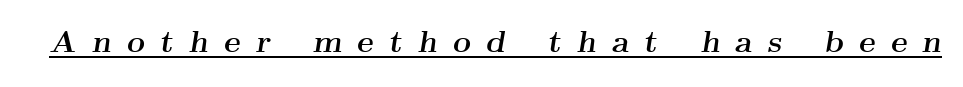
{"serif": "yes", "italic": "yes", "lean": "right", "slant_degrees": 9, "bold": "yes", "weight": "semibold", "width": "wide", "stroke_contrast": "medium", "x_height": "small", "monospaced": "no", "underline": "yes", "letter_spacing": "wide", "letter_spacing_em": 0.49, "glyph_px": 31}
